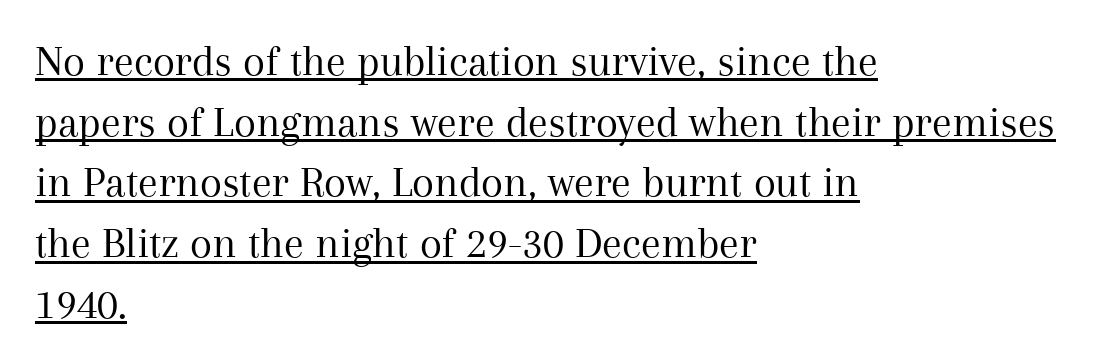
The image shows 45 px regular-weight serif type, upright; set left-aligned, normal line spacing (1.35x), normal letter spacing, underlined; medium stroke contrast and a medium x-height.
